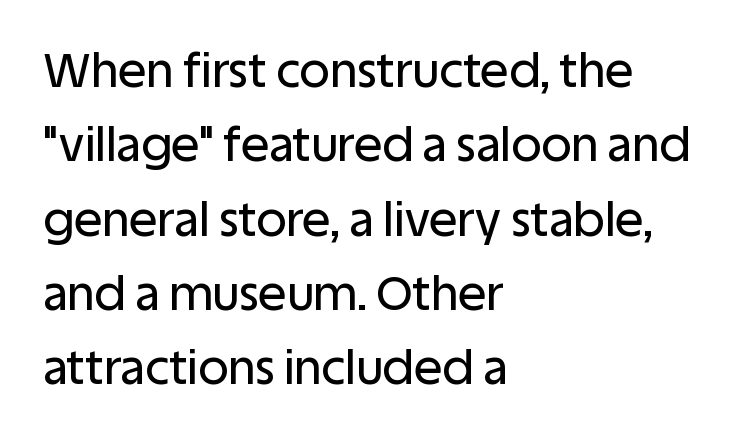
Q: Is the text italic (slanted)? A: No, it is upright.
Q: Is the typeface a serif or a sans-serif typeface? A: Sans-serif.
Q: Is the text underlined? A: No.
Q: How is the paragraph aligned? A: Left-aligned.
Q: Is the spacing between letters normal or unusually wide? A: Normal.
Q: Is the spacing between lines tight, normal or loose? A: Normal.
Q: Width (condensed, normal, or wide)? A: Normal.
Q: Stroke contrast? A: Low.
Q: x-height? A: Large.
Q: Monospaced? A: No.
